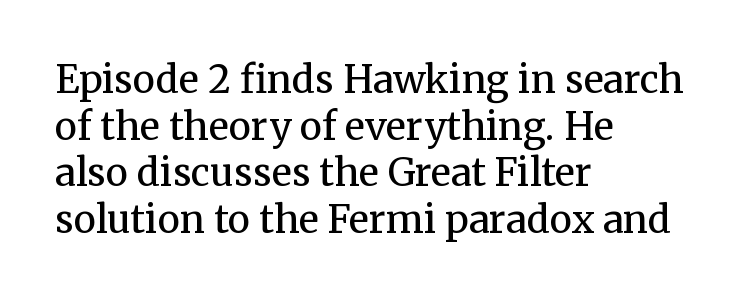
Q: Is the text bold? A: No.
Q: Is the text italic (slanted)? A: No, it is upright.
Q: Is the typeface a serif or a sans-serif typeface? A: Serif.
Q: Is the text underlined? A: No.
Q: How is the paragraph aligned? A: Left-aligned.
Q: Is the spacing between letters normal or unusually wide? A: Normal.
Q: Width (condensed, normal, or wide)? A: Normal.
Q: Stroke contrast? A: Medium.
Q: x-height? A: Medium.
Q: Monospaced? A: No.
